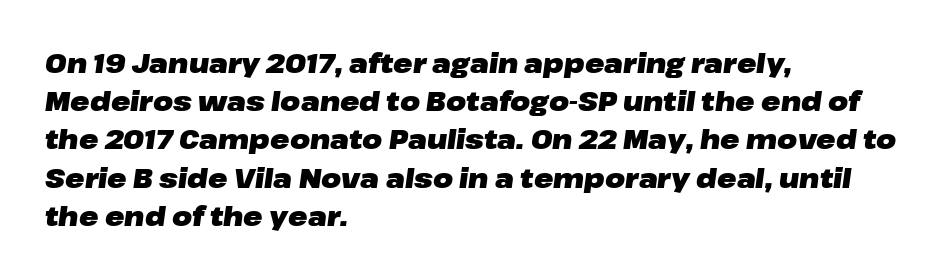
{"italic": "yes", "lean": "right", "slant_degrees": 8, "bold": "yes", "underline": "no", "align": "left", "line_spacing": "normal", "line_spacing_ratio": 1.47, "letter_spacing": "normal", "letter_spacing_em": 0.0, "glyph_px": 26}
